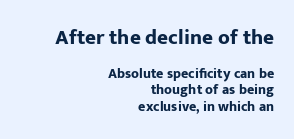
Typographic density is high because the face is bold. This rendering leaves character spacing at its baseline value. The lettering stays uniformly vertical, giving the passage a roman look. A clean baseline with only descenders dipping below it. The ragged edge is on the left, which tells us the setting is flush right. Which chunk is bigger? The first one — the top block dwarfs the bottom.
